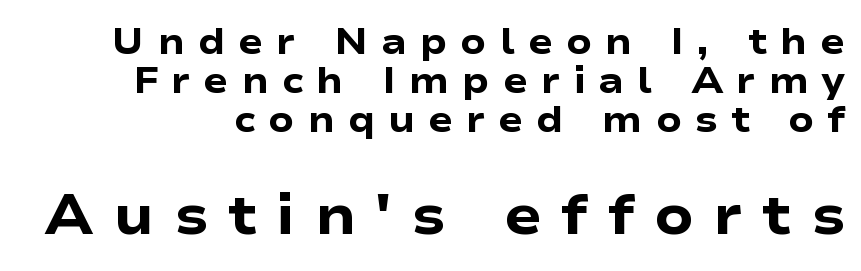
The image shows 56 px heavy, wide sans-serif type, upright; set right-aligned, tight line spacing (1.05x), unusually wide letter spacing (+0.35 em), not underlined; the second (bottom) block is 1.51x larger; low stroke contrast and a medium x-height.
